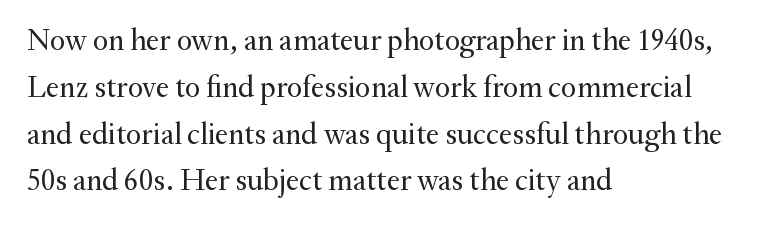
The image shows 30 px regular-weight serif type, upright; set left-aligned, normal line spacing (1.56x), normal letter spacing, not underlined; medium stroke contrast and a small x-height.
